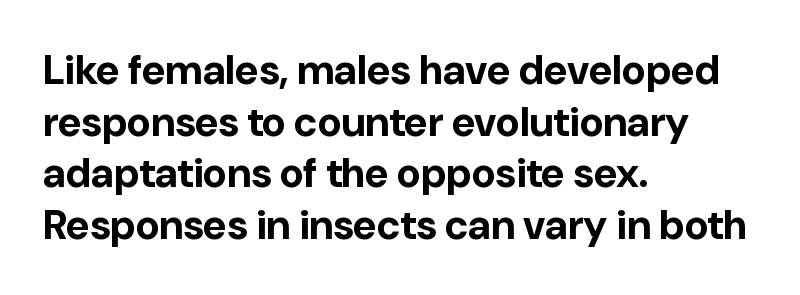
In terms of posture, this sample is upright. Plain, unruled lines of type. Nope, no serifs anywhere on these letters. Where is the straight margin? On the left. The face used here is proportionally spaced, like ordinary book or web type. Standard letterfit; no display-style spreading of the glyphs.
